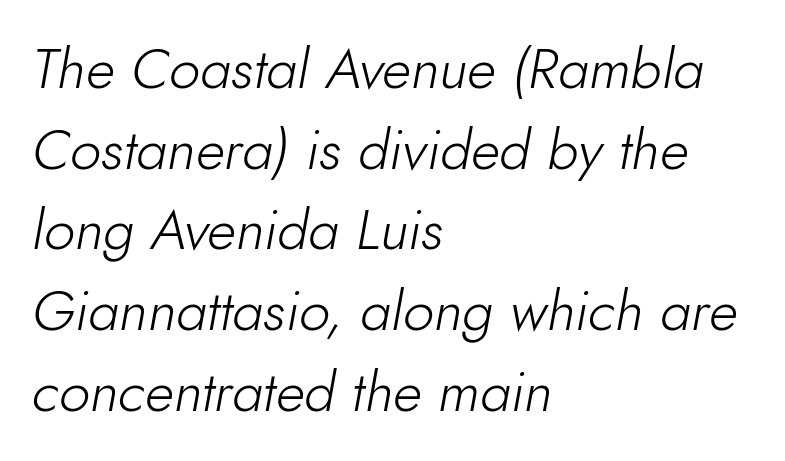
{"italic": "yes", "lean": "right", "slant_degrees": 10, "bold": "no", "weight": "light", "width": "normal", "stroke_contrast": "low", "x_height": "small", "monospaced": "no", "underline": "no", "align": "left", "line_spacing": "normal", "line_spacing_ratio": 1.44, "letter_spacing": "normal", "letter_spacing_em": 0.0, "glyph_px": 56}
